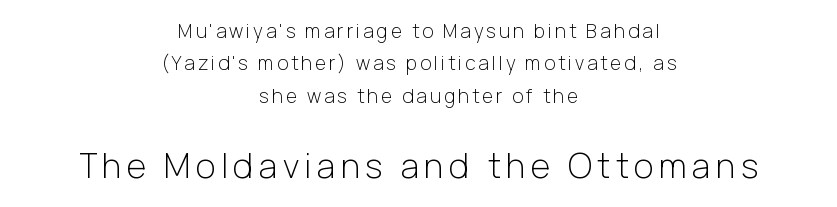
Q: Is the text bold? A: No.
Q: Is the text italic (slanted)? A: No, it is upright.
Q: Is the typeface a serif or a sans-serif typeface? A: Sans-serif.
Q: Is the text underlined? A: No.
Q: How is the paragraph aligned? A: Centered.
Q: Is the spacing between lines tight, normal or loose? A: Normal.
Q: Which block of text is set in a larger size, the first (top) or the second (bottom)? A: The second (bottom) one.
Q: Width (condensed, normal, or wide)? A: Normal.
Q: Stroke contrast? A: Low.
Q: x-height? A: Medium.
Q: Monospaced? A: No.
